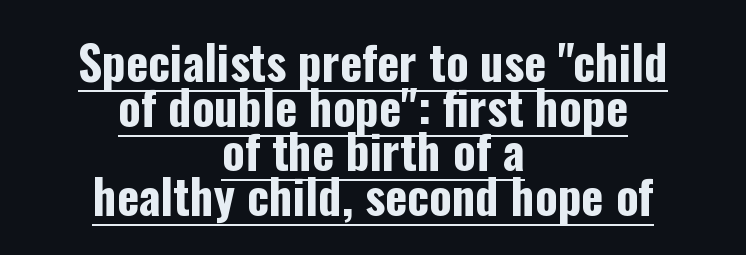
The image shows 47 px bold, condensed sans-serif type, upright; set centered, tight line spacing (0.95x), normal letter spacing, underlined; low stroke contrast and a medium x-height.
